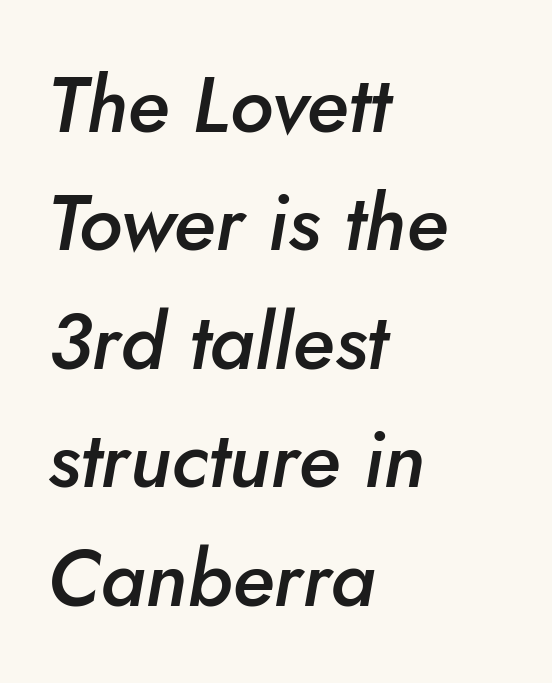
Q: Is the text bold? A: Semi-bold.
Q: Is the text italic (slanted)? A: Yes, it leans right by about 5 degrees.
Q: Is the text underlined? A: No.
Q: How is the paragraph aligned? A: Left-aligned.
Q: Is the spacing between letters normal or unusually wide? A: Normal.
Q: Is the spacing between lines tight, normal or loose? A: Normal.
Q: Width (condensed, normal, or wide)? A: Normal.
Q: Stroke contrast? A: Low.
Q: x-height? A: Small.
Q: Monospaced? A: No.
